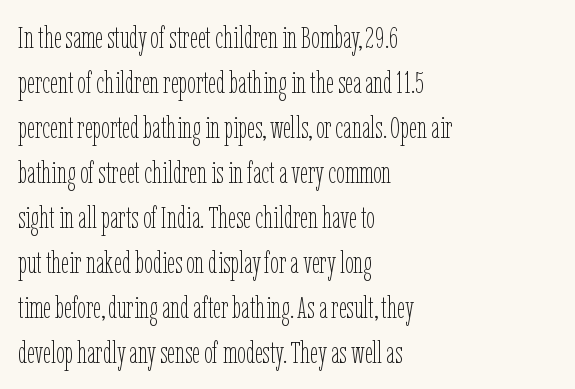
{"italic": "no", "bold": "no", "weight": "thin", "width": "condensed", "stroke_contrast": "low", "x_height": "medium", "monospaced": "no", "underline": "no", "align": "left", "line_spacing": "normal", "line_spacing_ratio": 1.45, "letter_spacing": "normal", "letter_spacing_em": 0.0, "glyph_px": 31}
